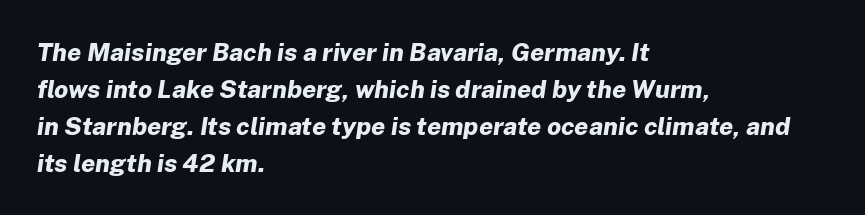
{"italic": "yes", "lean": "right", "slant_degrees": 8, "bold": "yes", "underline": "no", "align": "left", "line_spacing": "normal", "line_spacing_ratio": 1.48, "letter_spacing": "normal", "letter_spacing_em": 0.0, "glyph_px": 25}
